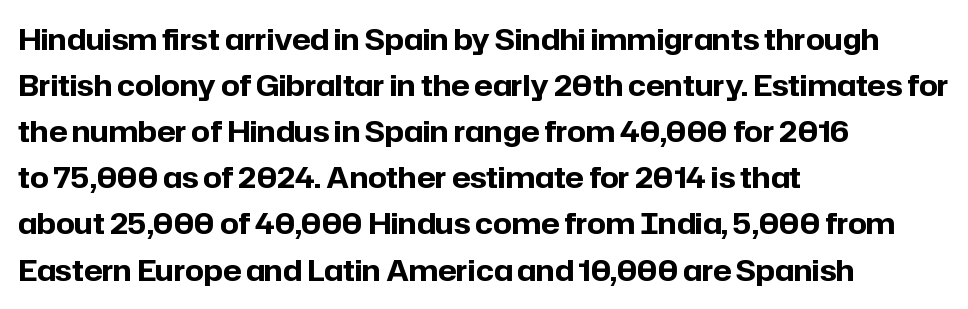
Do the characters align in a grid? No, the font is proportional. Does the type have serifs? No, each stem ends abruptly. Line beginnings align vertically; line endings do not. The letters stand upright; this is a roman face. Spacing between characters is what you'd get straight out of the box. The area under the type is left untouched.
